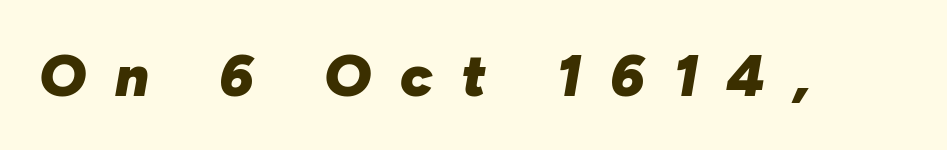
{"italic": "yes", "lean": "right", "slant_degrees": 10, "bold": "yes", "weight": "heavy", "width": "normal", "stroke_contrast": "low", "x_height": "medium", "monospaced": "no", "underline": "no", "letter_spacing": "wide", "letter_spacing_em": 0.48, "glyph_px": 59}
